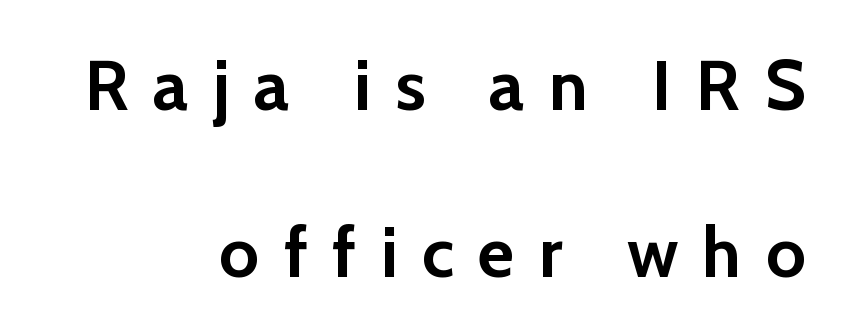
The image shows 71 px semibold sans-serif type, upright; set right-aligned, loose line spacing (2.35x), unusually wide letter spacing (+0.34 em), not underlined; low stroke contrast and a medium x-height.
